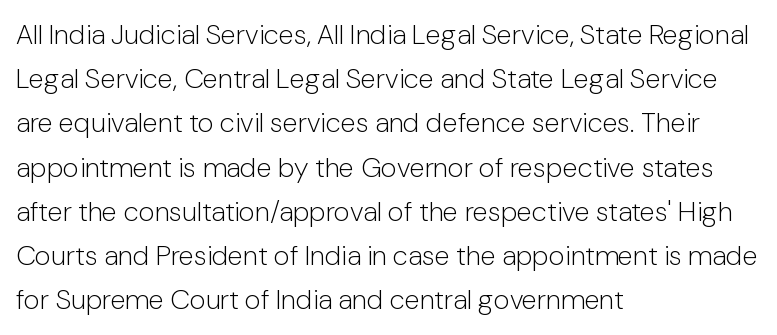
You can tell from the bare stems that sans-serif type was used. Ascenders rise straight up at ninety degrees. Underline: absent. Compared with typical body copy, the letter spacing here is the same. Vertical stems look standard width or narrower in stroke.
